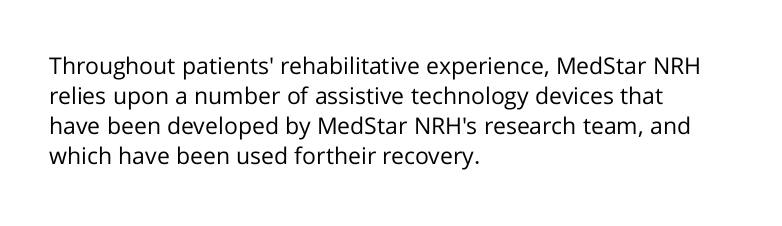
Teacher's note: observe the even left margin — that is flush-left alignment. Does extra space separate the letters? No, they use regular spacing. In terms of posture, this sample is upright. The glyphs are unaccompanied by any horizontal stroke below them. The lines sit at an ordinary, default distance from one another.
